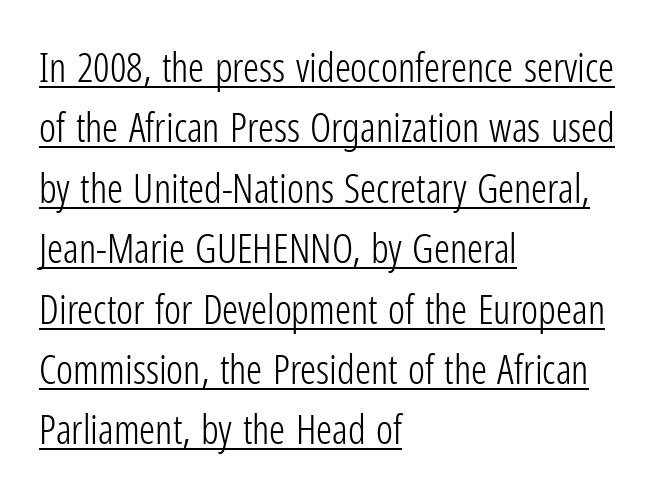
The image shows 40 px light, condensed sans-serif type, upright; set left-aligned, normal line spacing (1.51x), normal letter spacing, underlined; low stroke contrast and a medium x-height.
